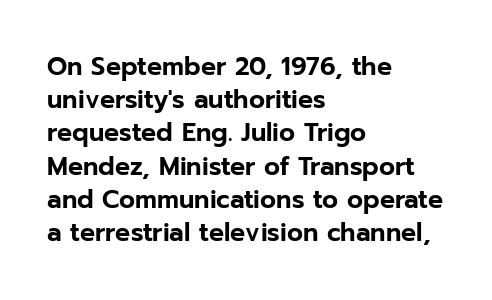
The image shows 25 px text type, upright; set left-aligned, normal line spacing (1.33x), normal letter spacing, not underlined.
